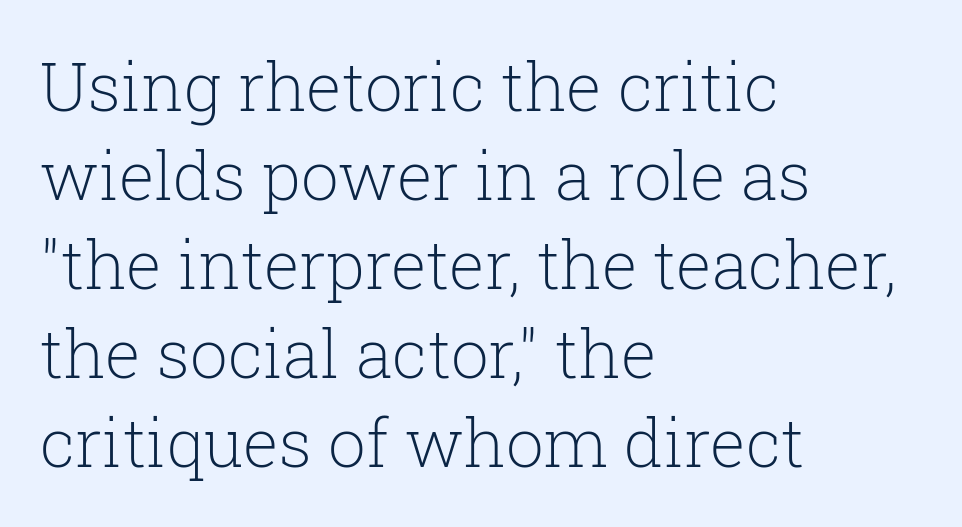
Is this a heavy cut? Hardly; it is regular or lighter. Alignment: flush left. In terms of letterspacing, this is plain default setting. The text was rendered using a seriffed face with decorative stroke endings.
